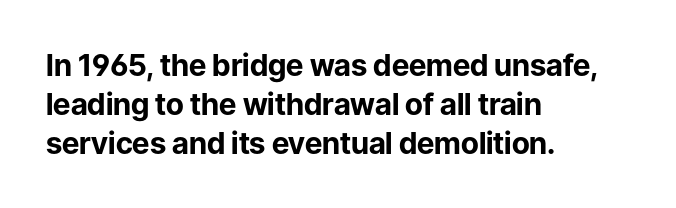
The image shows 30 px bold sans-serif type, upright; set left-aligned, normal line spacing (1.3x), normal letter spacing, not underlined; low stroke contrast and a medium x-height.
